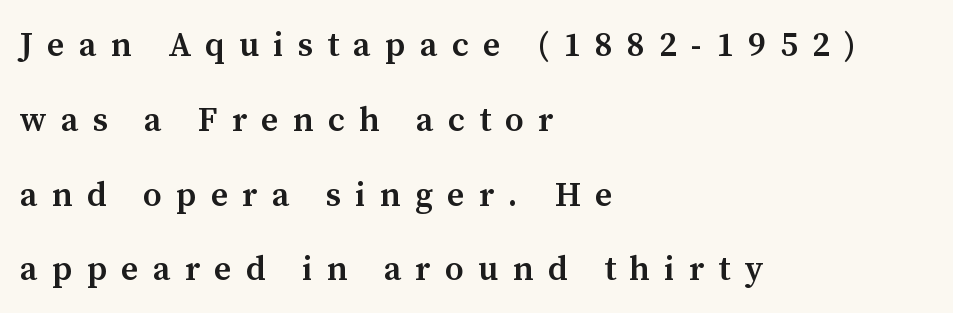
The image shows 34 px semibold serif type, upright; set left-aligned, loose line spacing (2.2x), unusually wide letter spacing (+0.42 em), not underlined; medium stroke contrast and a medium x-height.
